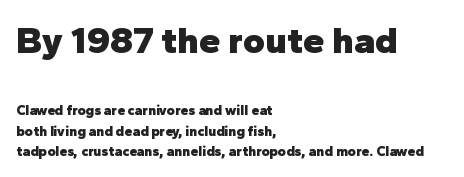
{"serif": "no", "italic": "no", "bold": "yes", "weight": "heavy", "width": "normal", "stroke_contrast": "low", "x_height": "medium", "monospaced": "no", "underline": "no", "align": "left", "line_spacing": "normal", "line_spacing_ratio": 1.45, "letter_spacing": "normal", "letter_spacing_em": 0.0, "larger_block": "first", "size_ratio": 2.71, "glyph_px": 38}
